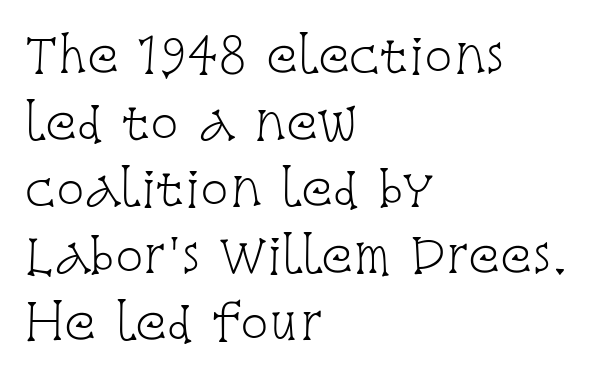
Q: Is the text bold? A: No.
Q: Is the text italic (slanted)? A: No, it is upright.
Q: Is the typeface a serif or a sans-serif typeface? A: Serif.
Q: Is the text underlined? A: No.
Q: How is the paragraph aligned? A: Left-aligned.
Q: Is the spacing between letters normal or unusually wide? A: Normal.
Q: Is the spacing between lines tight, normal or loose? A: Normal.
Q: Width (condensed, normal, or wide)? A: Condensed.
Q: Stroke contrast? A: Low.
Q: x-height? A: Large.
Q: Monospaced? A: No.
